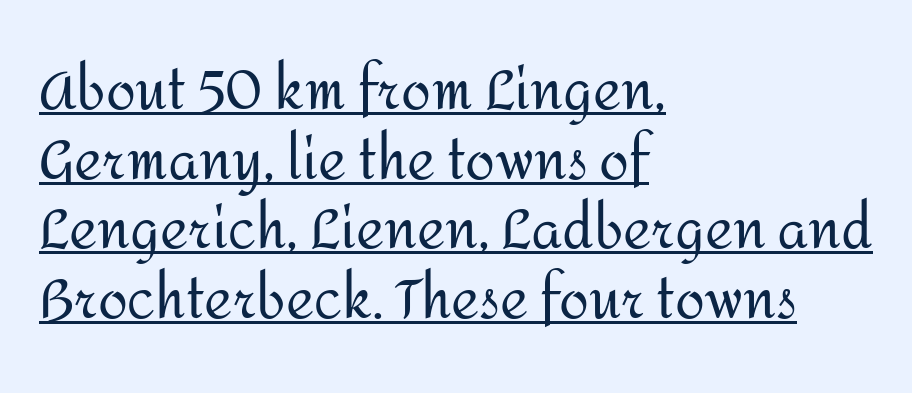
Q: Is the text bold? A: No.
Q: Is the text italic (slanted)? A: No, it is upright.
Q: Is the typeface a serif or a sans-serif typeface? A: Sans-serif.
Q: Is the text underlined? A: Yes.
Q: How is the paragraph aligned? A: Left-aligned.
Q: Is the spacing between letters normal or unusually wide? A: Normal.
Q: Is the spacing between lines tight, normal or loose? A: Normal.
Q: Width (condensed, normal, or wide)? A: Normal.
Q: Stroke contrast? A: Medium.
Q: x-height? A: Medium.
Q: Monospaced? A: No.
